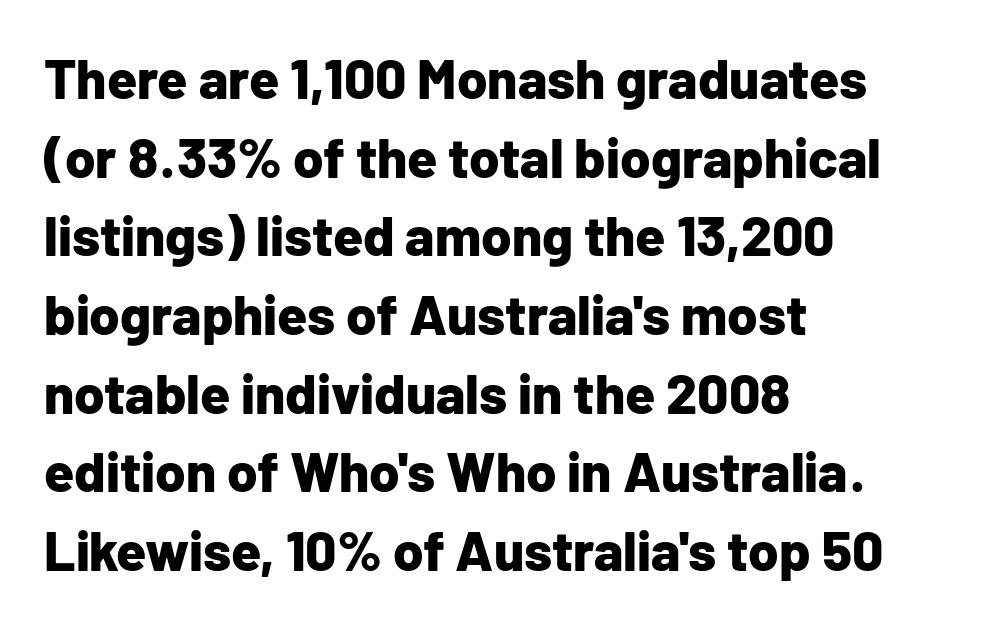
{"serif": "no", "italic": "no", "bold": "yes", "weight": "bold", "width": "normal", "stroke_contrast": "low", "x_height": "medium", "monospaced": "no", "underline": "no", "align": "left", "line_spacing": "normal", "line_spacing_ratio": 1.43, "letter_spacing": "normal", "letter_spacing_em": 0.0, "glyph_px": 55}
